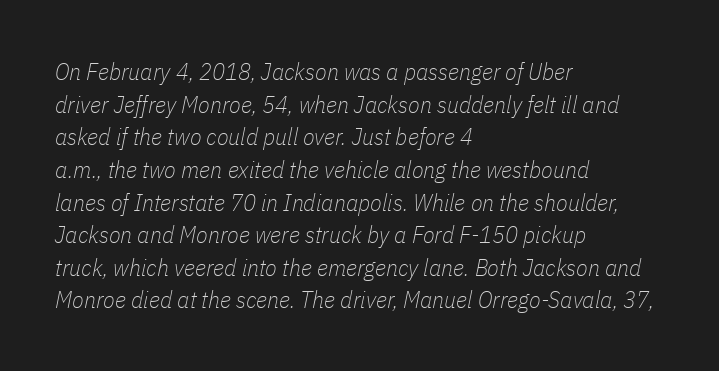
Leading matches the norm, producing a regular column. The compositor pushed each line to the left boundary. Anything drawn beneath the words? Only blank space. On a weight scale, this lands at 450 or below. What stands out about the letter spacing? Nothing — it is the standard amount. Emphasis-style slanted type is in use.
